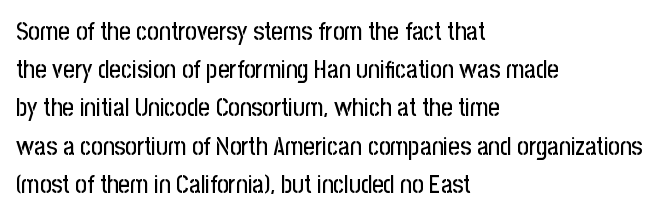
{"italic": "no", "underline": "no", "align": "left", "line_spacing": "normal", "line_spacing_ratio": 1.53, "letter_spacing": "normal", "letter_spacing_em": 0.0, "glyph_px": 25}
